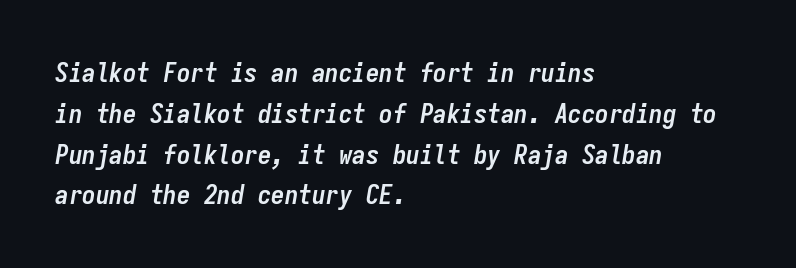
The image shows 27 px bold type, italic (leaning right); set left-aligned, normal line spacing (1.51x), normal letter spacing, not underlined.
